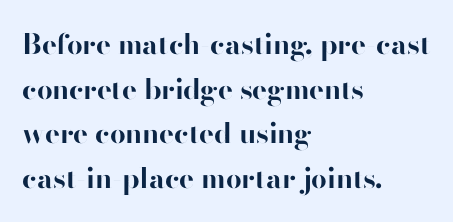
The image shows 28 px bold sans-serif type, upright; set left-aligned, normal line spacing (1.59x), normal letter spacing, not underlined; high stroke contrast and a small x-height.
